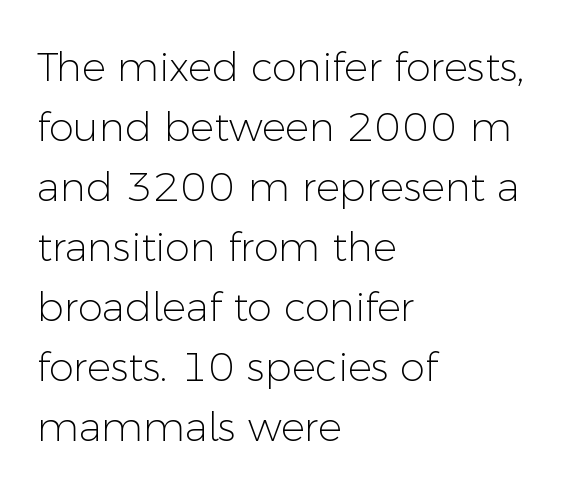
Q: Is the text bold? A: No.
Q: Is the text italic (slanted)? A: No, it is upright.
Q: Is the typeface a serif or a sans-serif typeface? A: Sans-serif.
Q: Is the text underlined? A: No.
Q: How is the paragraph aligned? A: Left-aligned.
Q: Is the spacing between letters normal or unusually wide? A: Normal.
Q: Is the spacing between lines tight, normal or loose? A: Normal.
Q: Width (condensed, normal, or wide)? A: Normal.
Q: Stroke contrast? A: Low.
Q: x-height? A: Medium.
Q: Monospaced? A: No.
